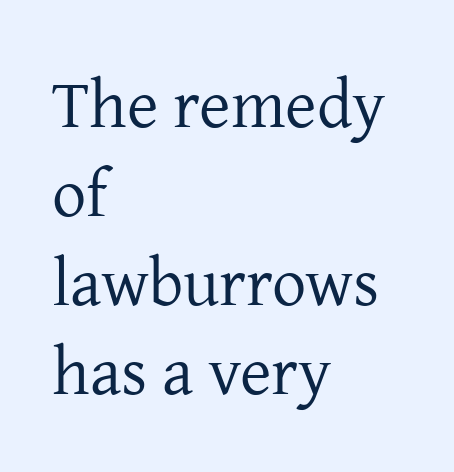
The image shows 68 px regular-weight serif type, upright; set left-aligned, normal line spacing (1.31x), normal letter spacing, not underlined; low stroke contrast and a medium x-height.
